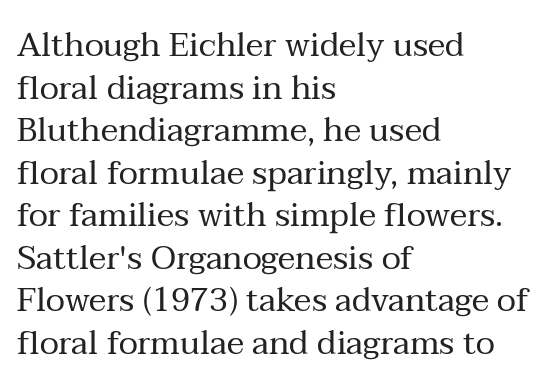
The image shows 33 px regular-weight serif type, upright; set left-aligned, normal line spacing (1.29x), normal letter spacing, not underlined; medium stroke contrast and a medium x-height.
